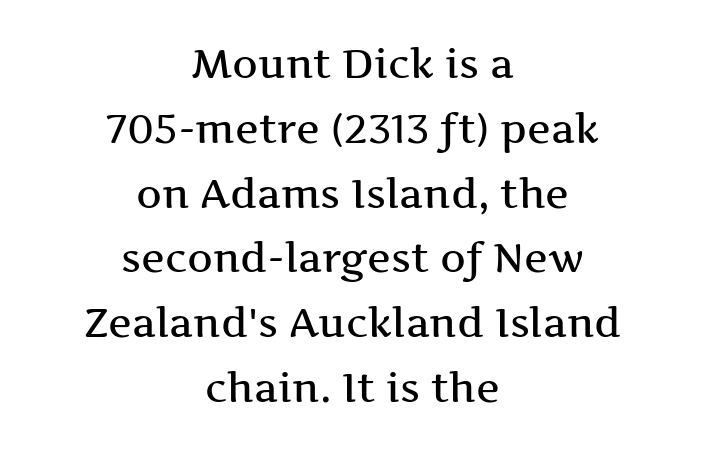
Q: Is the text italic (slanted)? A: No, it is upright.
Q: Is the typeface a serif or a sans-serif typeface? A: Serif.
Q: Is the text underlined? A: No.
Q: How is the paragraph aligned? A: Centered.
Q: Is the spacing between letters normal or unusually wide? A: Normal.
Q: Is the spacing between lines tight, normal or loose? A: Normal.
Q: Width (condensed, normal, or wide)? A: Wide.
Q: Stroke contrast? A: Medium.
Q: x-height? A: Medium.
Q: Monospaced? A: No.
